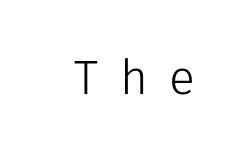
The image shows 48 px light sans-serif type, upright; set unusually wide letter spacing (+0.45 em), not underlined; low stroke contrast and a medium x-height.
